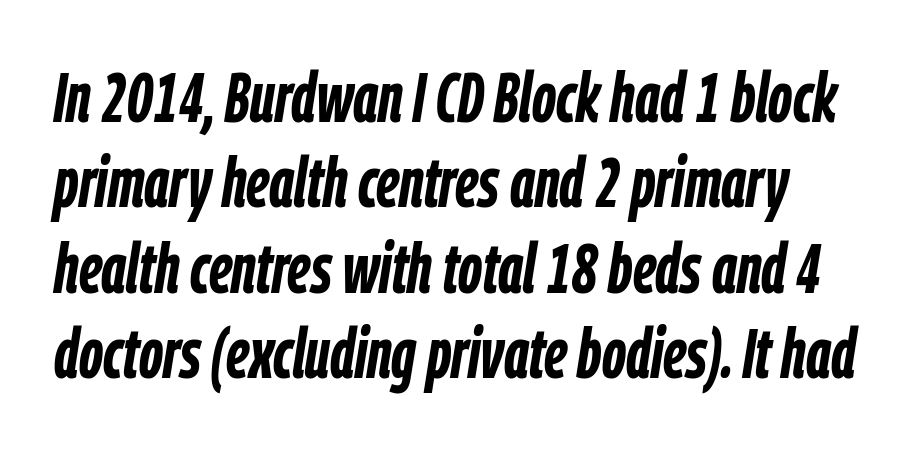
The image shows 70 px semibold, condensed type, italic (leaning right); set line spacing 1.22x, normal letter spacing, not underlined; low stroke contrast and a medium x-height.
